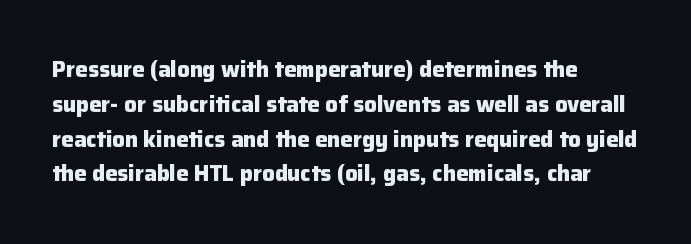
The image shows 22 px bold type, upright; set left-aligned, normal line spacing (1.58x), normal letter spacing, not underlined.
